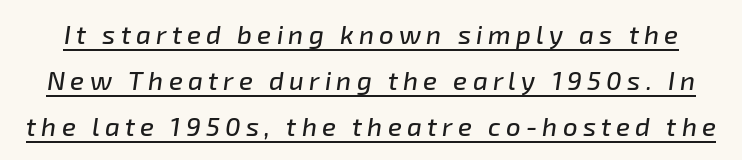
{"italic": "yes", "lean": "right", "slant_degrees": 8, "underline": "yes", "line_spacing_ratio": 1.77, "letter_spacing": "wide", "letter_spacing_em": 0.2, "glyph_px": 26}
